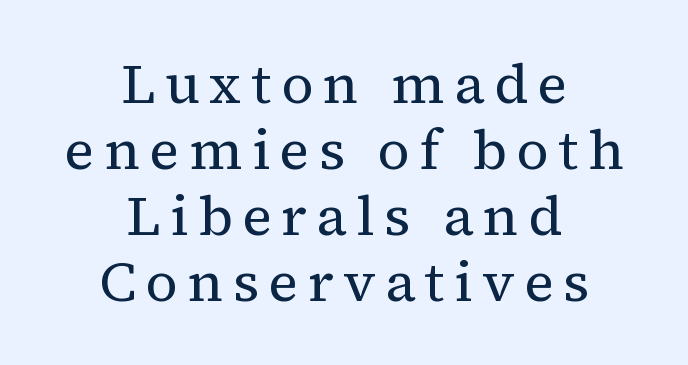
The image shows 56 px regular-weight serif type, upright; set centered, line spacing 1.18x, not underlined; medium stroke contrast and a medium x-height.
